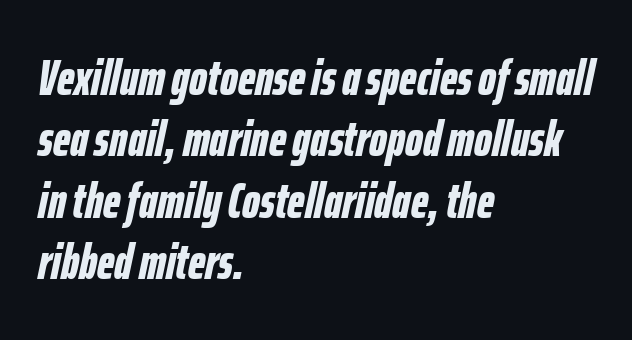
Q: Is the text bold? A: Yes.
Q: Is the text italic (slanted)? A: Yes, it leans right by about 12 degrees.
Q: Is the text underlined? A: No.
Q: How is the paragraph aligned? A: Left-aligned.
Q: Is the spacing between letters normal or unusually wide? A: Normal.
Q: Width (condensed, normal, or wide)? A: Condensed.
Q: Stroke contrast? A: Low.
Q: x-height? A: Medium.
Q: Monospaced? A: No.
